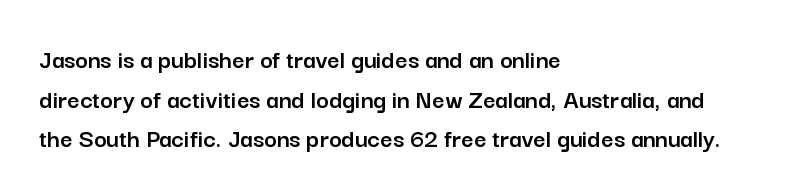
The image shows 27 px text type, upright; set left-aligned, normal line spacing (1.47x), normal letter spacing, not underlined.
